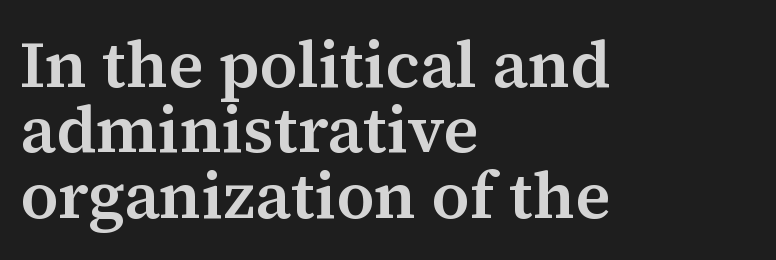
Underlining? Definitely not there. The passage shown is semibold, sitting just below true bold. The font family rendered here belongs to the serif group. One-word summary of the alignment: left.
